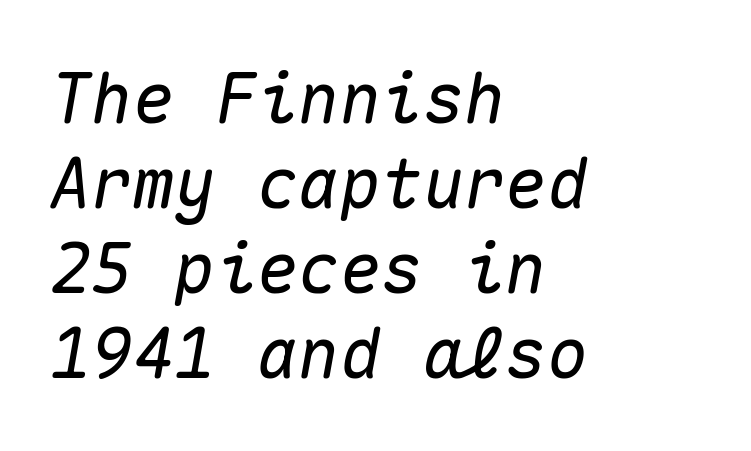
Glance below the letters and you will spot only blank space. Inter-character spacing is left at the font's built-in metrics. The text carries the slant typical of an italic or oblique font. Compared with a centered layout, this one pins lines to the left instead.
